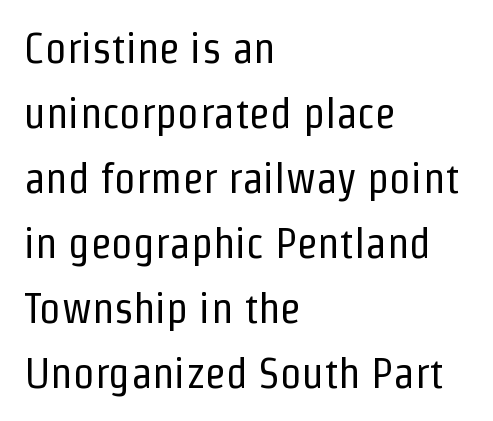
You could call the tracking neutral — neither tight nor loose. The foot of each line stays bare and open. Each line starts at the same left margin while the right side varies. Ink coverage per letter is moderate at most. Proportional: the letters do not fall into vertical columns.
